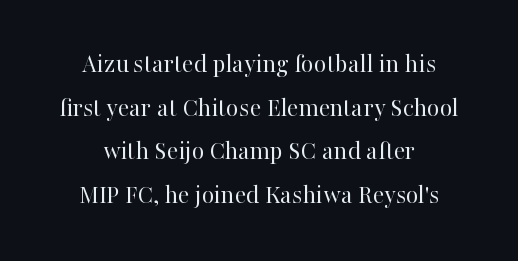
Tall strokes in this sample are plumb rather than angled. Descender tails drop into unmarked territory. The tracking reads as untouched default to a designer's eye. Stems here are at most as thick as an everyday book face. Each line is balanced around a shared central axis.
